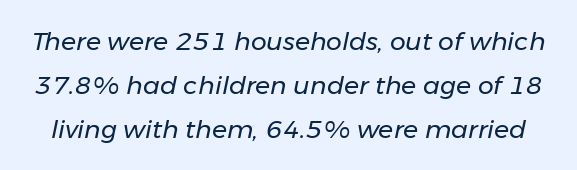
Q: Is the text bold? A: No.
Q: Is the text italic (slanted)? A: Yes, it leans right by about 11 degrees.
Q: Is the text underlined? A: No.
Q: Is the spacing between letters normal or unusually wide? A: Normal.
